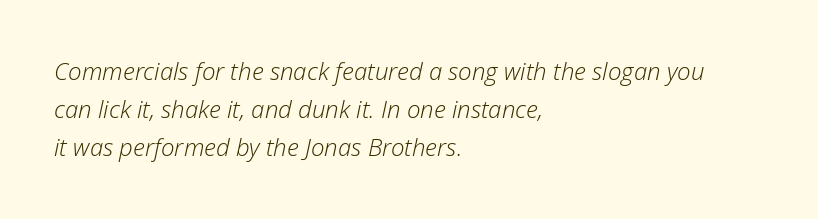
These lines are set flush left with a ragged right edge. The baseline area is clear. The line-height multiplier appears to be the usual default. The specimen reads as italic at a glance. No heavy texture on the line: the type isn't bold.
